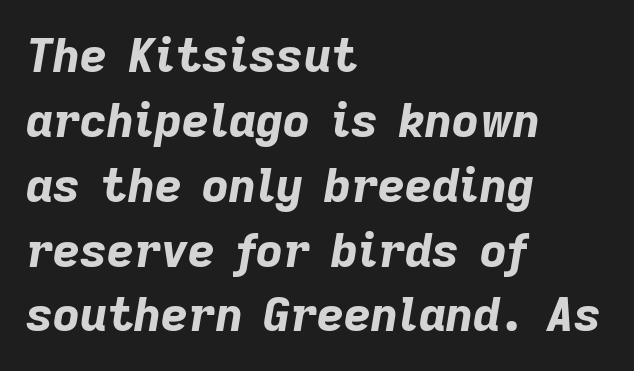
{"italic": "yes", "lean": "right", "slant_degrees": 9, "bold": "yes", "weight": "bold", "width": "normal", "stroke_contrast": "low", "x_height": "medium", "monospaced": "no", "underline": "no", "align": "left", "line_spacing": "normal", "line_spacing_ratio": 1.38, "letter_spacing": "normal", "letter_spacing_em": 0.0, "glyph_px": 47}
